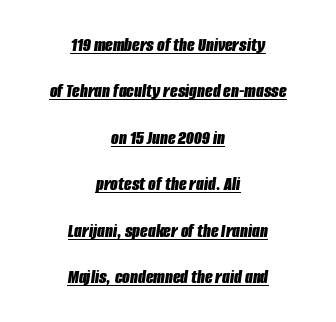
{"italic": "yes", "lean": "right", "slant_degrees": 8, "bold": "yes", "underline": "yes", "align": "center", "line_spacing": "loose", "line_spacing_ratio": 2.32, "letter_spacing": "normal", "letter_spacing_em": 0.0, "glyph_px": 20}
